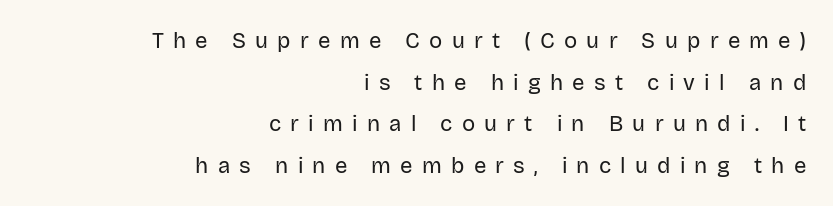
{"italic": "no", "bold": "no", "underline": "no", "align": "right", "line_spacing_ratio": 1.89, "letter_spacing": "wide", "letter_spacing_em": 0.42, "glyph_px": 22}
